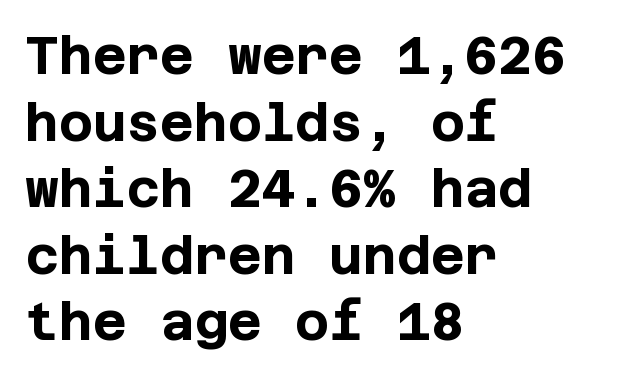
The image shows 52 px bold sans-serif type, upright; set left-aligned, normal line spacing (1.28x), normal letter spacing, not underlined; low stroke contrast and a large x-height.
